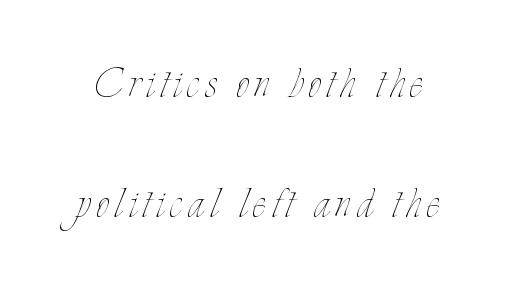
The image shows 52 px thin, condensed type; set loose line spacing (2.31x), not underlined; low stroke contrast and a small x-height.
